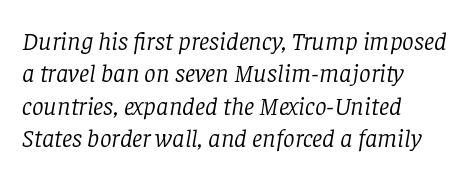
Q: Is the text bold? A: No.
Q: Is the text italic (slanted)? A: Yes, it leans right by about 8 degrees.
Q: Is the text underlined? A: No.
Q: How is the paragraph aligned? A: Left-aligned.
Q: Is the spacing between letters normal or unusually wide? A: Normal.
Q: Is the spacing between lines tight, normal or loose? A: Normal.
